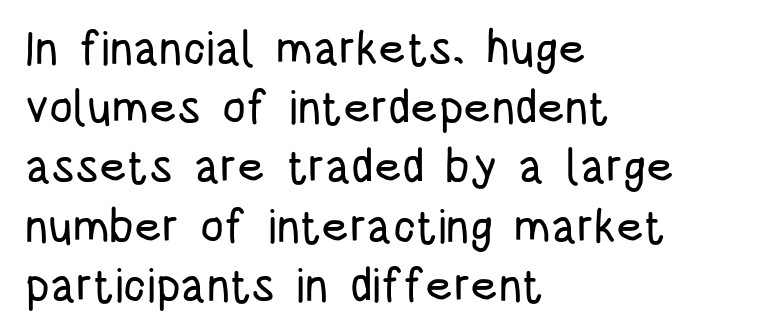
Line spacing here is normal. Is the letter spacing exaggerated? No — it looks like the ordinary default. Reading down the block, your eye returns to a fixed left position each line. These lines are rendered in a variable-pitch font.
